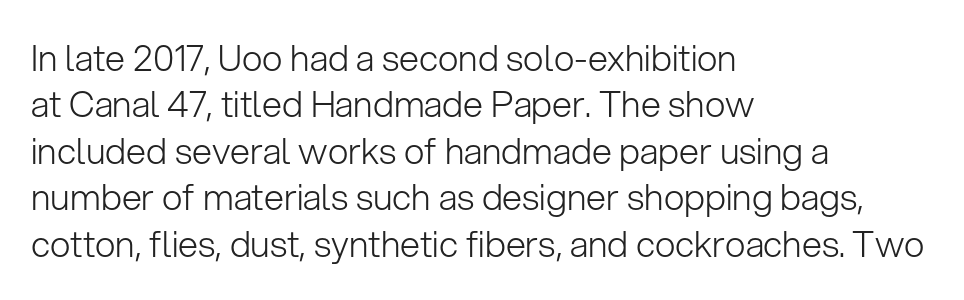
The image shows 36 px light sans-serif type, upright; set left-aligned, normal line spacing (1.29x), normal letter spacing, not underlined; low stroke contrast and a medium x-height.
